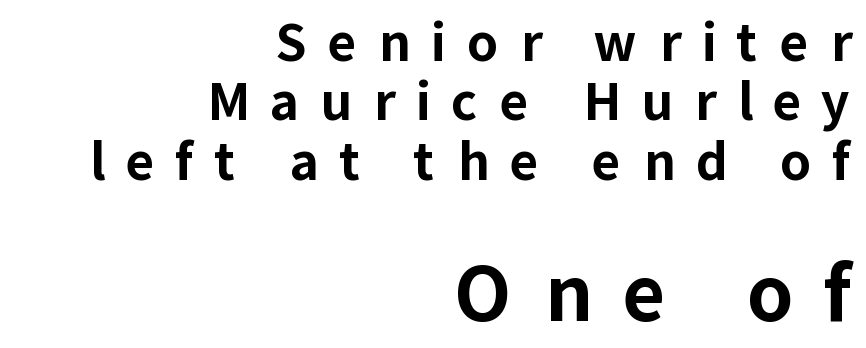
Q: Is the text bold? A: Yes.
Q: Is the text italic (slanted)? A: No, it is upright.
Q: Is the typeface a serif or a sans-serif typeface? A: Sans-serif.
Q: Is the text underlined? A: No.
Q: How is the paragraph aligned? A: Right-aligned.
Q: Is the spacing between letters normal or unusually wide? A: Unusually wide.
Q: Which block of text is set in a larger size, the first (top) or the second (bottom)? A: The second (bottom) one.
Q: Width (condensed, normal, or wide)? A: Normal.
Q: Stroke contrast? A: Low.
Q: x-height? A: Medium.
Q: Monospaced? A: No.
